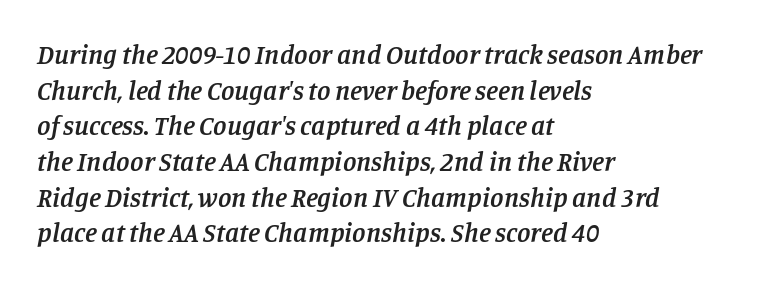
{"italic": "yes", "lean": "right", "slant_degrees": 11, "bold": "semi", "underline": "no", "align": "left", "line_spacing": "normal", "line_spacing_ratio": 1.32, "letter_spacing": "normal", "letter_spacing_em": 0.0, "glyph_px": 27}
